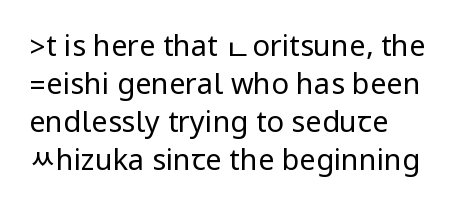
The tracking reads as untouched default to a designer's eye. The letters stand upright; this is a roman face. Horizontal bands of white between lines are of average thickness. The space beneath each line is pristine and unruled. Is this a sans? Yes — the strokes have no serifs.
